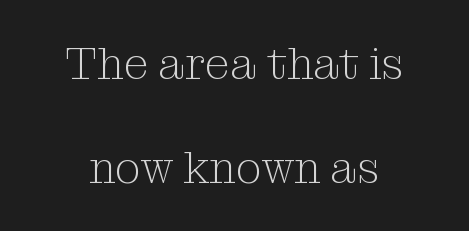
The image shows 45 px light serif type, upright; set centered, loose line spacing (2.31x), normal letter spacing, not underlined; medium stroke contrast and a medium x-height.
